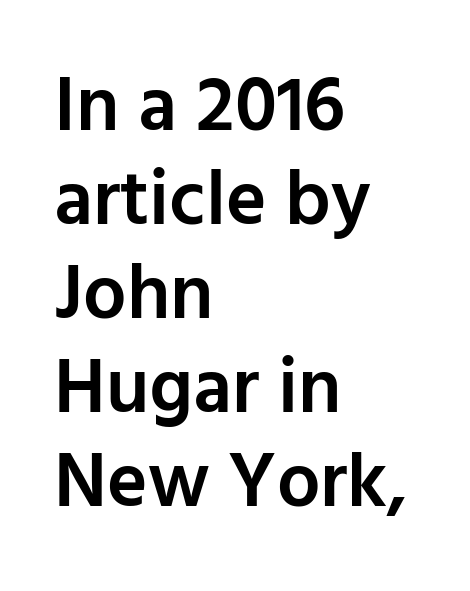
Q: Is the text bold? A: Semi-bold.
Q: Is the text italic (slanted)? A: No, it is upright.
Q: Is the typeface a serif or a sans-serif typeface? A: Sans-serif.
Q: Is the text underlined? A: No.
Q: How is the paragraph aligned? A: Left-aligned.
Q: Is the spacing between letters normal or unusually wide? A: Normal.
Q: Width (condensed, normal, or wide)? A: Normal.
Q: Stroke contrast? A: Low.
Q: x-height? A: Medium.
Q: Monospaced? A: No.
